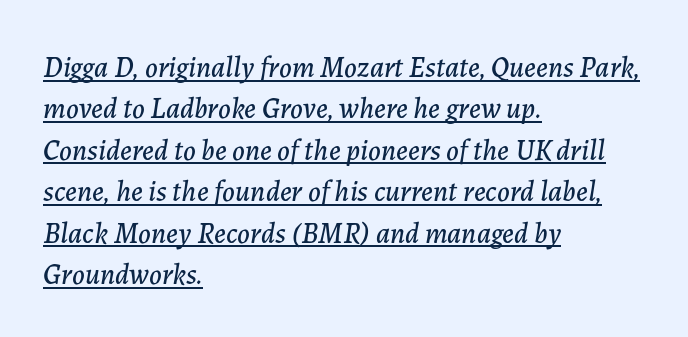
Q: Is the text italic (slanted)? A: Yes, it leans right by about 7 degrees.
Q: Is the text underlined? A: Yes.
Q: How is the paragraph aligned? A: Left-aligned.
Q: Is the spacing between letters normal or unusually wide? A: Normal.
Q: Is the spacing between lines tight, normal or loose? A: Normal.
Q: Width (condensed, normal, or wide)? A: Normal.
Q: Stroke contrast? A: Low.
Q: x-height? A: Medium.
Q: Monospaced? A: No.
